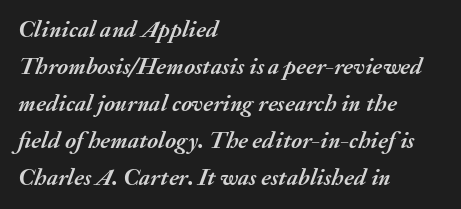
Q: Is the text bold? A: Yes.
Q: Is the text italic (slanted)? A: Yes, it leans right by about 20 degrees.
Q: Is the text underlined? A: No.
Q: How is the paragraph aligned? A: Left-aligned.
Q: Is the spacing between letters normal or unusually wide? A: Normal.
Q: Is the spacing between lines tight, normal or loose? A: Normal.
